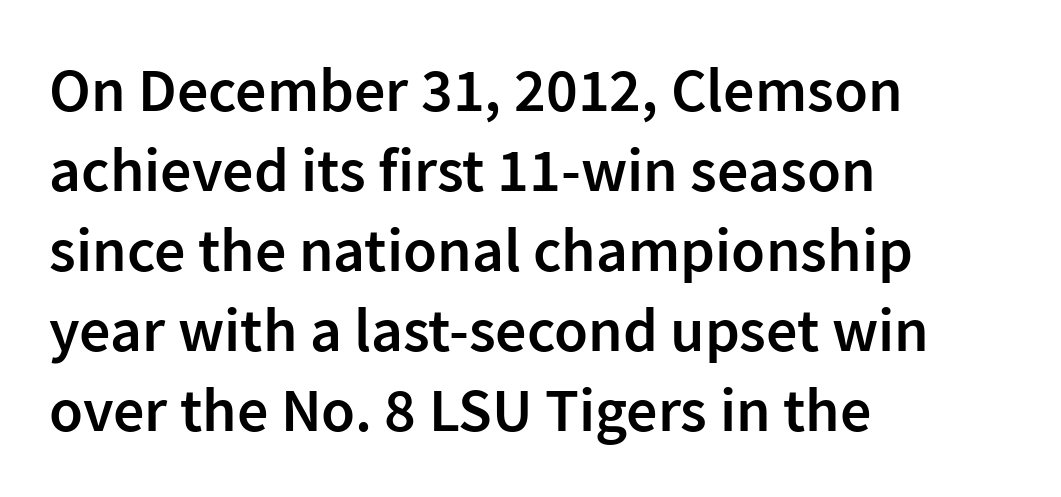
The image shows 62 px semibold sans-serif type, upright; set left-aligned, normal line spacing (1.29x), normal letter spacing, not underlined; low stroke contrast and a medium x-height.
